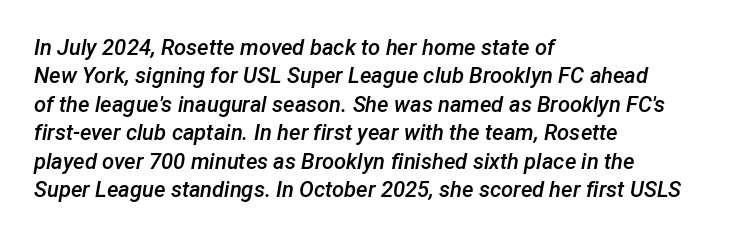
{"italic": "yes", "lean": "right", "slant_degrees": 12, "bold": "semi", "underline": "no", "align": "left", "line_spacing": "normal", "line_spacing_ratio": 1.29, "letter_spacing": "normal", "letter_spacing_em": 0.0, "glyph_px": 22}
